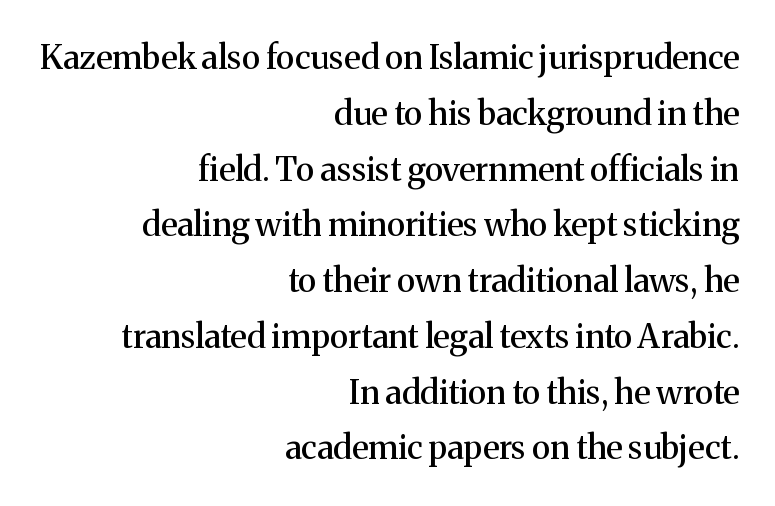
Q: Is the text italic (slanted)? A: No, it is upright.
Q: Is the typeface a serif or a sans-serif typeface? A: Serif.
Q: Is the text underlined? A: No.
Q: How is the paragraph aligned? A: Right-aligned.
Q: Is the spacing between letters normal or unusually wide? A: Normal.
Q: Is the spacing between lines tight, normal or loose? A: Normal.
Q: Width (condensed, normal, or wide)? A: Normal.
Q: Stroke contrast? A: Medium.
Q: x-height? A: Medium.
Q: Monospaced? A: No.
